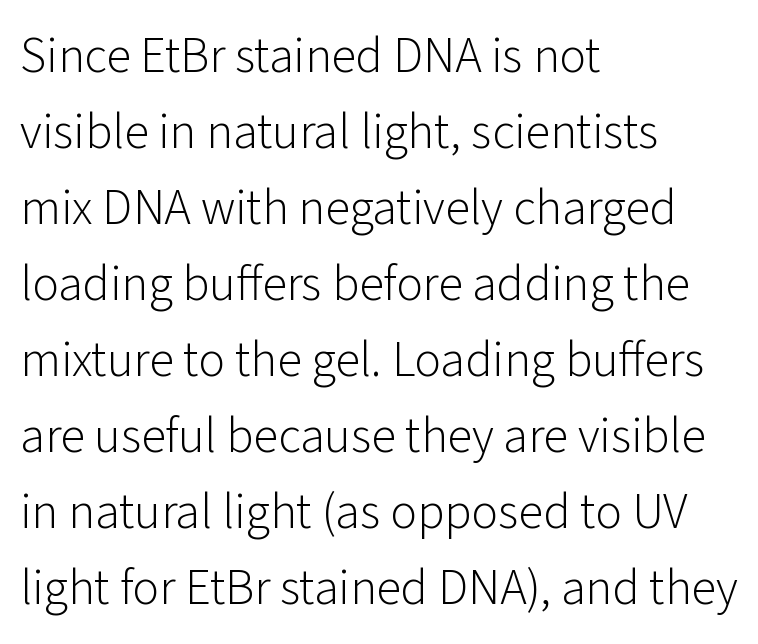
Character widths vary here, with narrow letters taking less room than wide ones. The type is set solid horizontally, with unmodified tracking. Tall strokes in this sample are plumb rather than angled. Each row of text sits above clean, open space. Examine the stroke ends and you'll find no serifs. Typeset ragged right — the left edge is the straight one.
